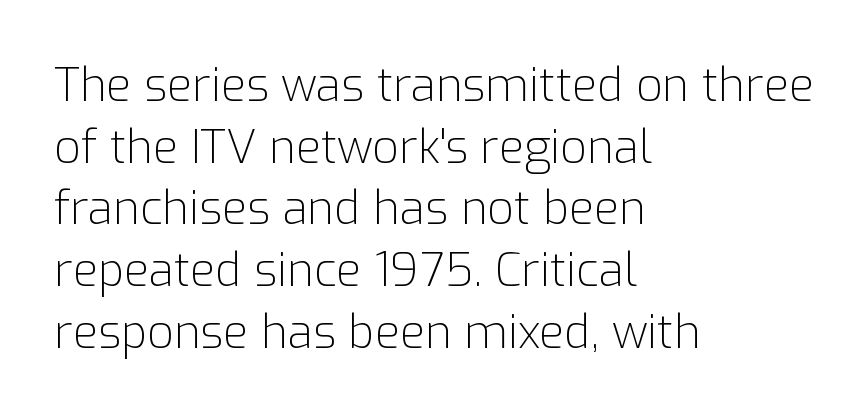
Check under the words: just untouched page. What's the leading like? Ordinary, nothing unusual. Weight class: somewhere from thin through regular. Line starts are locked; line ends wander. The lettering holds an erect, upright posture throughout. The gaps between neighbouring characters are ordinary and unremarkable.
